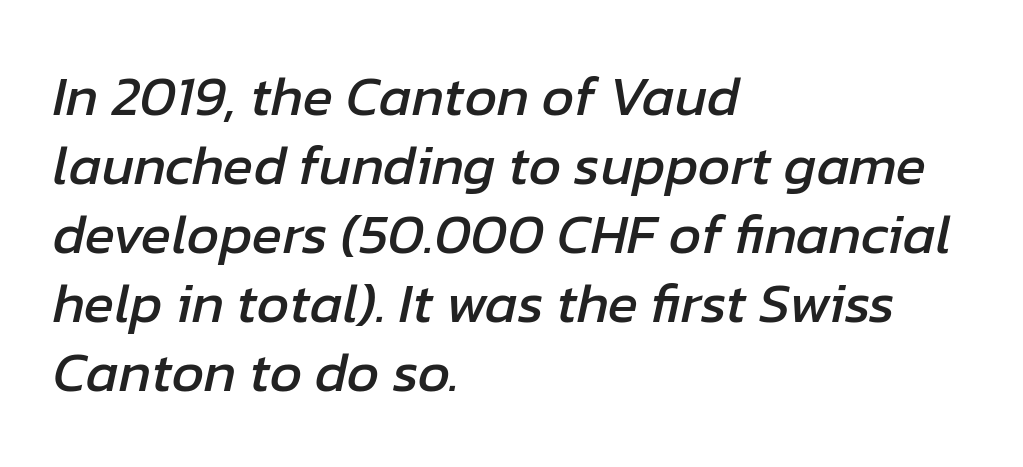
Yep, that's italic — everything's leaning. The area under the type is left untouched. The typesetter chose a ragged-right arrangement here. Each word holds together tightly as a unit, with standard inter-letter gaps.
